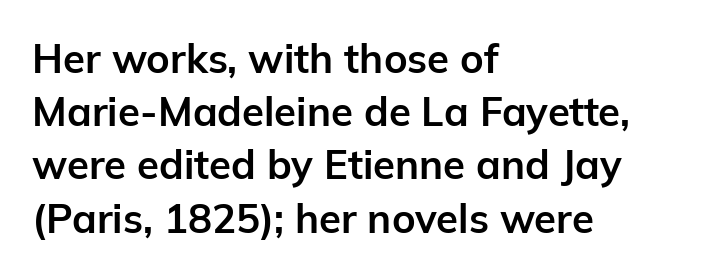
Leading matches the norm, producing a regular column. It's the straight-up-and-down kind of type. Note the varied advance widths — an 'i' is clearly narrower than an 'm'. Check where the strokes stop: nothing finishes them off — pure sans.
